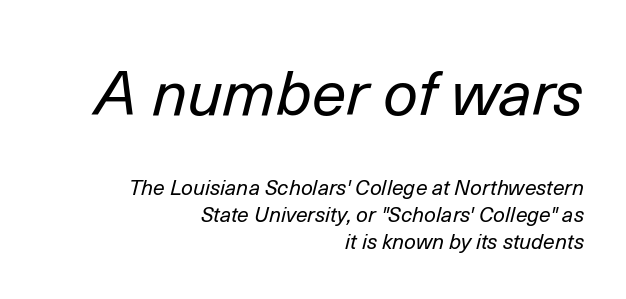
{"italic": "yes", "lean": "right", "slant_degrees": 14, "bold": "no", "weight": "regular", "width": "normal", "stroke_contrast": "low", "x_height": "medium", "monospaced": "no", "underline": "no", "align": "right", "line_spacing": "normal", "line_spacing_ratio": 1.27, "letter_spacing": "normal", "letter_spacing_em": 0.0, "larger_block": "first", "size_ratio": 2.95, "glyph_px": 62}
